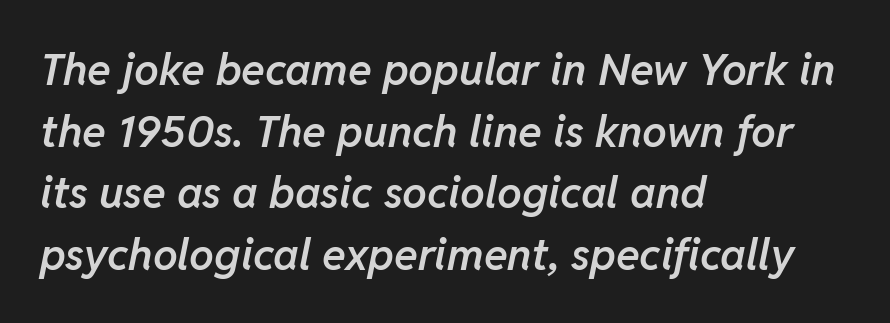
A bare baseline throughout the passage. Do the characters align in a grid? No, the font is proportional. The axis of the letterforms is tilted away from vertical. Slightly chunky letters — semibold, I'd say, not full bold. The rendering anchors every line to the left-hand side. One glance says typical: line gaps are just what's usual.
